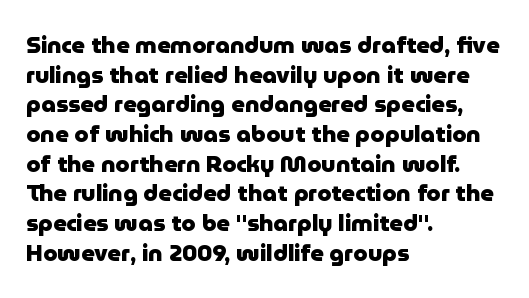
Is there any slant? The stems are plumb. Nothing unusual about the tracking: characters are spaced as the font intends. These words are printed bold, with thick strokes throughout. Evenly set lines give the paragraph a standard silhouette.
